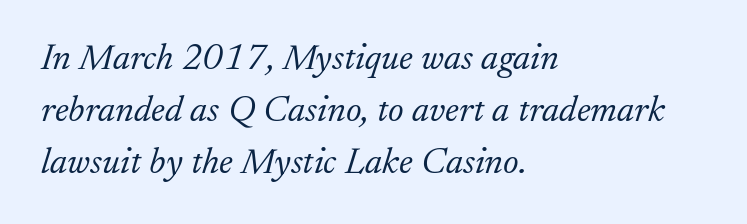
The image shows 37 px light serif type, italic (leaning right); set left-aligned, normal line spacing (1.4x), normal letter spacing, not underlined; low stroke contrast and a small x-height.
